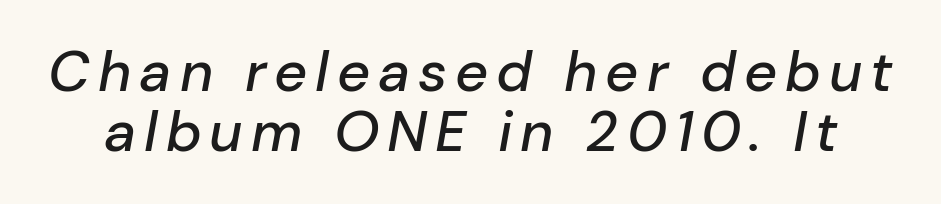
The image shows 57 px text type, italic (leaning right); set tight line spacing (1.06x), not underlined; low stroke contrast and a medium x-height.
